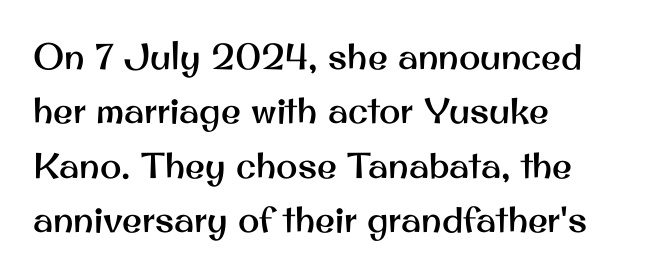
{"serif": "no", "italic": "no", "width": "normal", "stroke_contrast": "medium", "x_height": "small", "monospaced": "no", "underline": "no", "align": "left", "line_spacing": "normal", "line_spacing_ratio": 1.51, "letter_spacing": "normal", "letter_spacing_em": 0.0, "glyph_px": 36}
